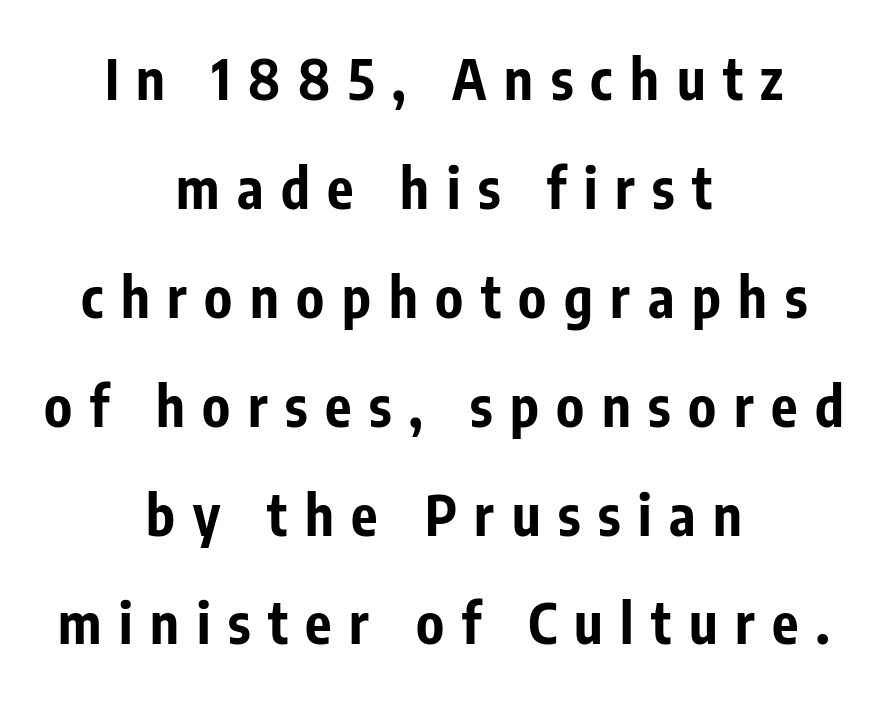
The image shows 55 px bold, condensed sans-serif type, upright; set centered, loose line spacing (1.98x), unusually wide letter spacing (+0.32 em), not underlined; low stroke contrast and a medium x-height.
